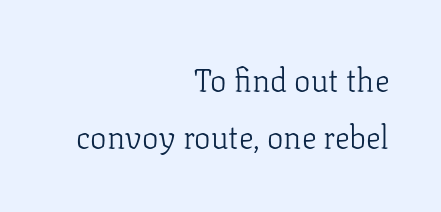
{"serif": "yes", "italic": "no", "bold": "no", "weight": "light", "width": "normal", "stroke_contrast": "low", "x_height": "medium", "monospaced": "no", "underline": "no", "align": "right", "line_spacing_ratio": 1.84, "letter_spacing": "normal", "letter_spacing_em": 0.0, "glyph_px": 31}
